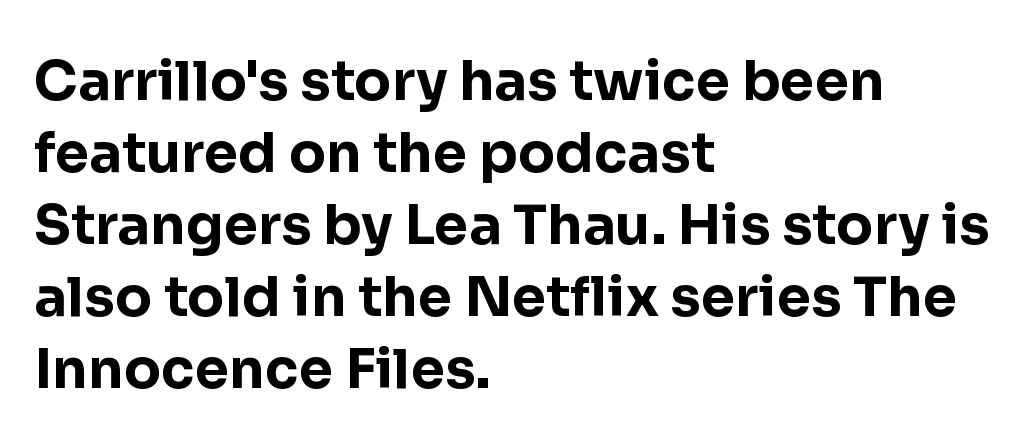
{"serif": "no", "italic": "no", "bold": "yes", "weight": "bold", "width": "normal", "stroke_contrast": "low", "x_height": "medium", "monospaced": "no", "underline": "no", "align": "left", "line_spacing": "normal", "line_spacing_ratio": 1.31, "letter_spacing": "normal", "letter_spacing_em": 0.0, "glyph_px": 55}
